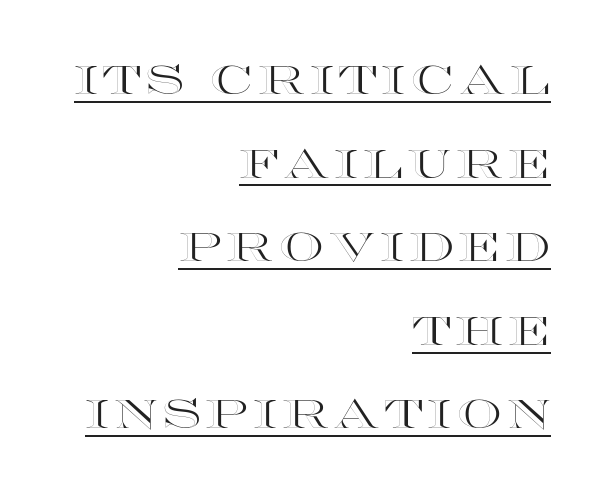
Q: Is the text italic (slanted)? A: No, it is upright.
Q: Is the text underlined? A: Yes.
Q: How is the paragraph aligned? A: Right-aligned.
Q: Is the spacing between lines tight, normal or loose? A: Loose.
Q: Width (condensed, normal, or wide)? A: Wide.
Q: x-height? A: Large.
Q: Monospaced? A: No.
